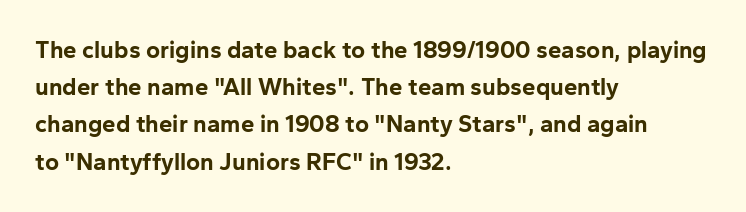
{"italic": "no", "bold": "yes", "underline": "no", "align": "left", "line_spacing": "normal", "line_spacing_ratio": 1.55, "letter_spacing": "normal", "letter_spacing_em": 0.0, "glyph_px": 24}
